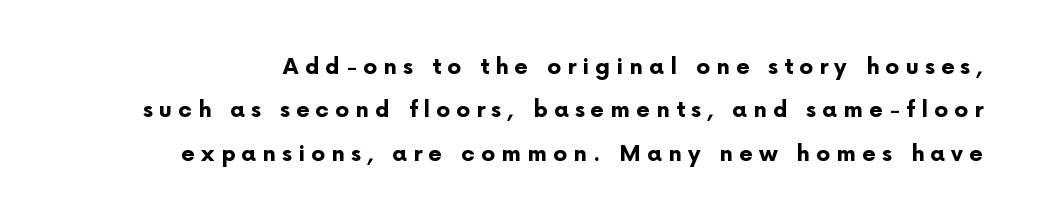
Ascenders rise straight up at ninety degrees. A typesetter would call this leading open, well beyond the default. What stands out about the letter spacing? Its width — letters are far apart. Letters rest on an invisible, unmarked baseline.
